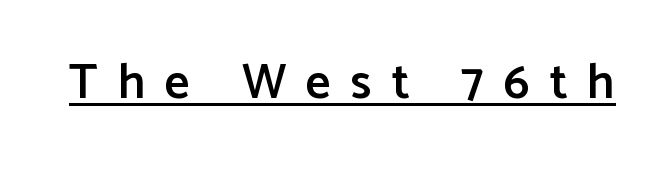
{"serif": "no", "italic": "no", "bold": "semi", "weight": "semibold", "width": "normal", "stroke_contrast": "low", "x_height": "medium", "monospaced": "no", "underline": "yes", "letter_spacing": "wide", "letter_spacing_em": 0.41, "glyph_px": 49}
